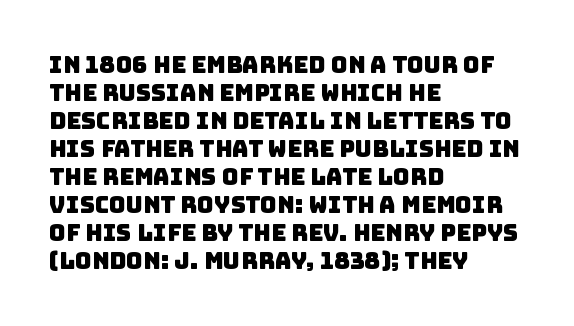
Spacing between characters is what you'd get straight out of the box. No word sits above an underline. Casual observation: everything's shoved over to the left.
